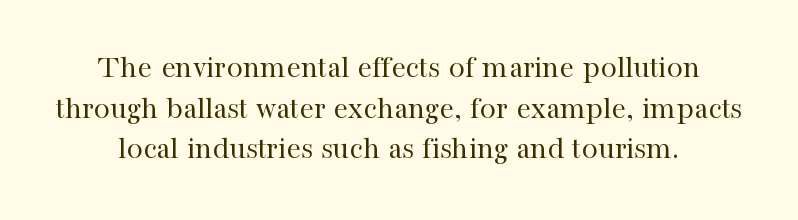
A clean baseline with only descenders dipping below it. Counters stay open thanks to moderate or lighter strokes. Nope, not italic — everything's standing straight. The horizontal fit of the characters is conventional and even. You could not count columns in this text — the font is proportionally spaced.
